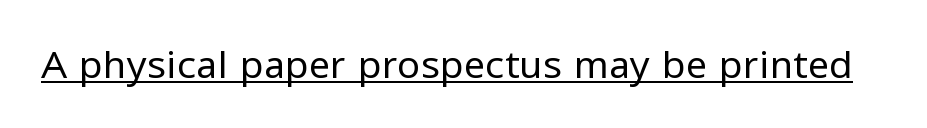
The image shows 38 px regular-weight sans-serif type, upright; set normal letter spacing, underlined; low stroke contrast and a medium x-height.
